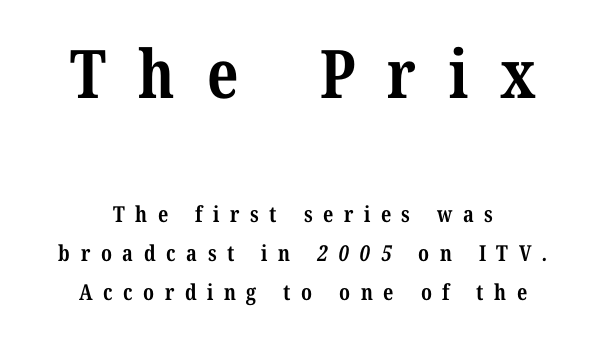
{"serif": "yes", "bold": "yes", "weight": "bold", "width": "condensed", "stroke_contrast": "medium", "x_height": "medium", "monospaced": "no", "underline": "no", "align": "center", "line_spacing_ratio": 1.77, "letter_spacing": "wide", "letter_spacing_em": 0.48, "larger_block": "first", "size_ratio": 3.05, "glyph_px": 67}
